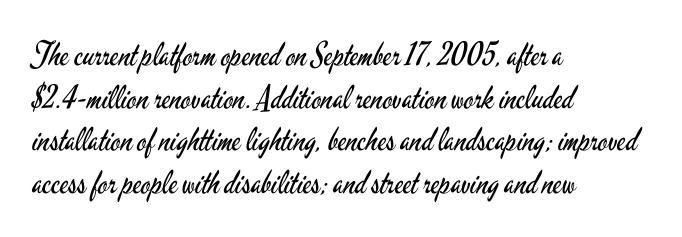
{"serif": "no", "bold": "no", "weight": "regular", "width": "condensed", "stroke_contrast": "low", "x_height": "small", "monospaced": "no", "underline": "no", "align": "left", "line_spacing": "normal", "line_spacing_ratio": 1.33, "letter_spacing": "normal", "letter_spacing_em": 0.0, "glyph_px": 32}
